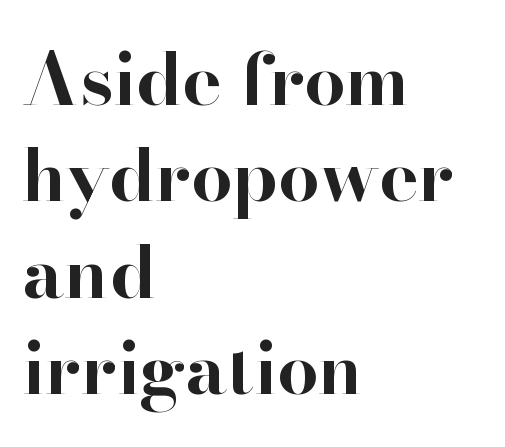
{"serif": "yes", "italic": "no", "bold": "yes", "weight": "bold", "width": "normal", "stroke_contrast": "high", "x_height": "small", "monospaced": "no", "underline": "no", "align": "left", "line_spacing": "normal", "line_spacing_ratio": 1.32, "letter_spacing": "normal", "letter_spacing_em": 0.0, "glyph_px": 73}
